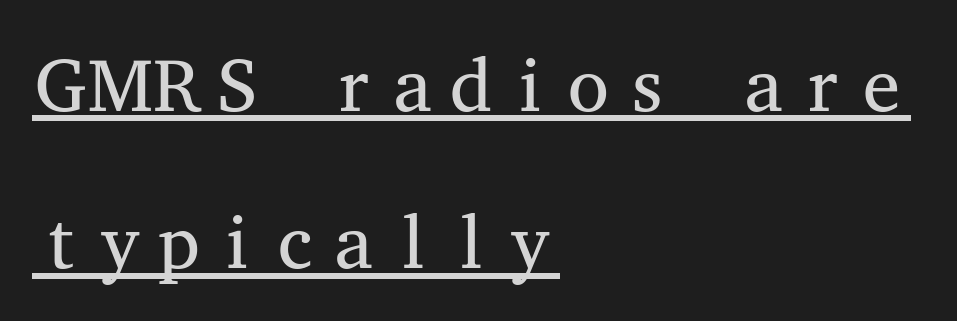
The image shows 75 px regular-weight, wide serif type, upright, monospaced; set left-aligned, loose line spacing (2.1x), normal letter spacing, underlined; medium stroke contrast and a medium x-height.
